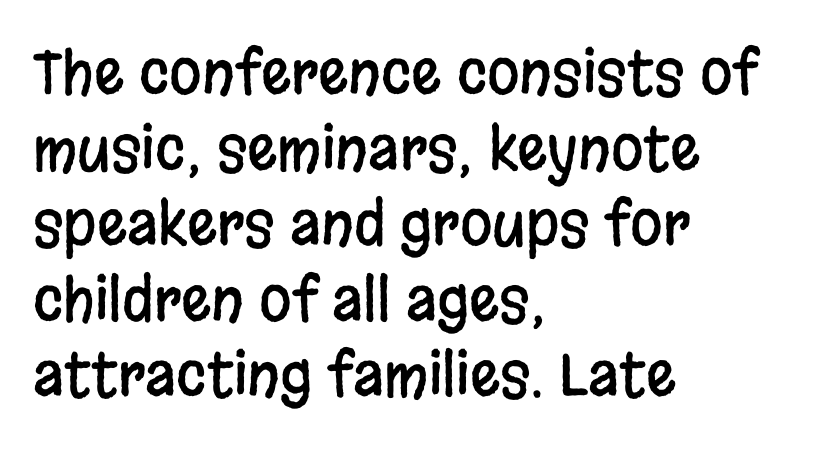
Q: Is the text italic (slanted)? A: No, it is upright.
Q: Is the typeface a serif or a sans-serif typeface? A: Sans-serif.
Q: Is the text underlined? A: No.
Q: How is the paragraph aligned? A: Left-aligned.
Q: Is the spacing between letters normal or unusually wide? A: Normal.
Q: Is the spacing between lines tight, normal or loose? A: Normal.
Q: Width (condensed, normal, or wide)? A: Condensed.
Q: Stroke contrast? A: Low.
Q: x-height? A: Large.
Q: Monospaced? A: No.
